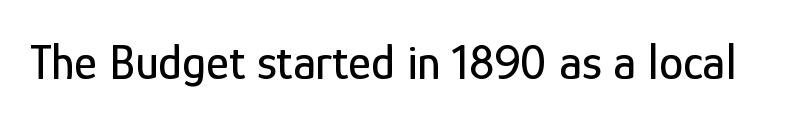
{"serif": "no", "italic": "no", "width": "condensed", "stroke_contrast": "low", "x_height": "medium", "monospaced": "no", "underline": "no", "letter_spacing": "normal", "letter_spacing_em": 0.0, "glyph_px": 49}
